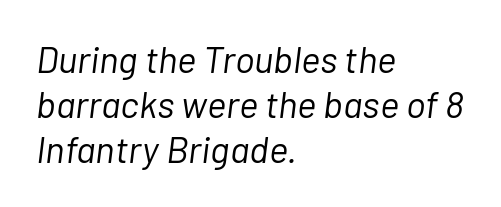
Q: Is the text bold? A: No.
Q: Is the text italic (slanted)? A: Yes, it leans right by about 7 degrees.
Q: Is the text underlined? A: No.
Q: How is the paragraph aligned? A: Left-aligned.
Q: Is the spacing between letters normal or unusually wide? A: Normal.
Q: Width (condensed, normal, or wide)? A: Normal.
Q: Stroke contrast? A: Low.
Q: x-height? A: Medium.
Q: Monospaced? A: No.
